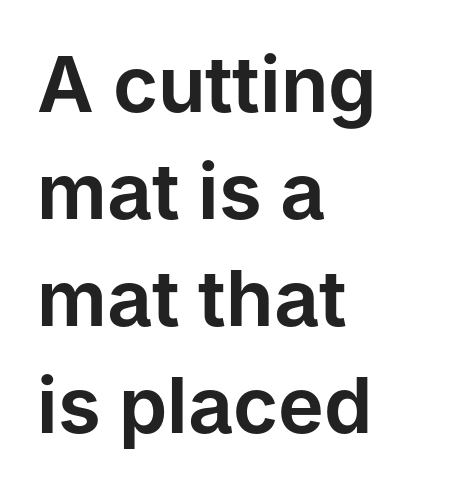
{"serif": "no", "italic": "no", "width": "normal", "stroke_contrast": "low", "x_height": "medium", "monospaced": "no", "underline": "no", "align": "left", "line_spacing": "normal", "line_spacing_ratio": 1.39, "letter_spacing": "normal", "letter_spacing_em": 0.0, "glyph_px": 77}
